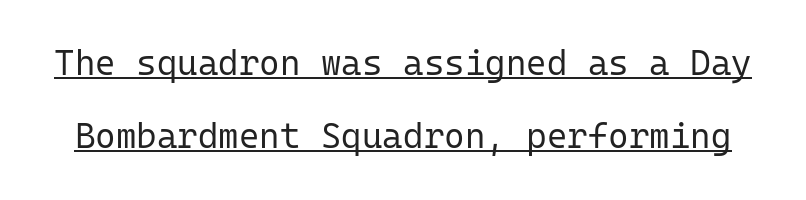
The image shows 35 px regular-weight sans-serif type, upright, monospaced; set loose line spacing (2.1x), normal letter spacing, underlined; low stroke contrast and a medium x-height.
